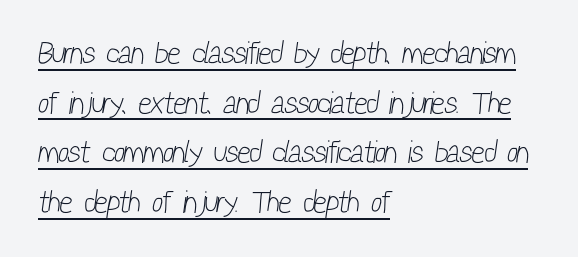
Tracking value appears to be zero — textbook default spacing. What's the leading like? Ordinary, nothing unusual. No chunkiness to these letters — they're not bold. Horizontal alignment here is leftward, the default for most running prose. Are there feet on the stems? There aren't — it's a sans.
